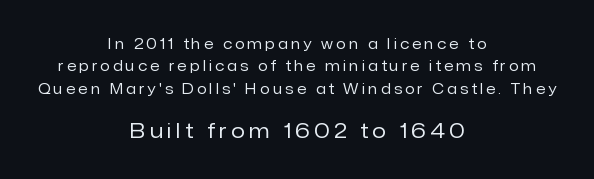
The image shows 20 px text type, upright; set centered, normal line spacing (1.6x), unusually wide letter spacing (+0.24 em), not underlined; the second (bottom) block is 1.43x larger.
